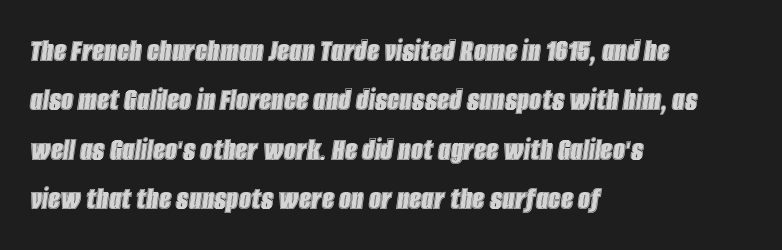
{"italic": "yes", "lean": "right", "slant_degrees": 8, "width": "condensed", "x_height": "large", "monospaced": "no", "underline": "no", "align": "left", "line_spacing": "normal", "line_spacing_ratio": 1.45, "letter_spacing": "normal", "letter_spacing_em": 0.0, "glyph_px": 34}
